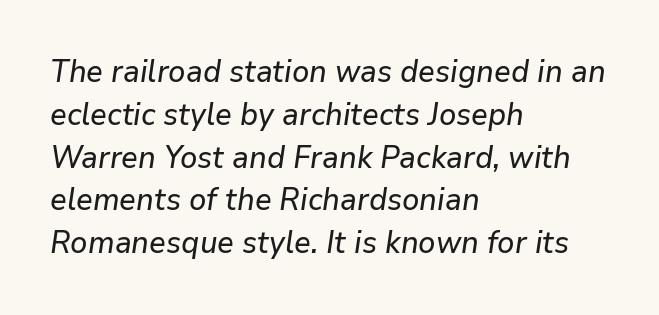
{"italic": "yes", "lean": "right", "slant_degrees": 9, "width": "normal", "stroke_contrast": "low", "x_height": "medium", "monospaced": "no", "underline": "no", "align": "left", "line_spacing": "normal", "line_spacing_ratio": 1.38, "letter_spacing": "normal", "letter_spacing_em": 0.0, "glyph_px": 31}
